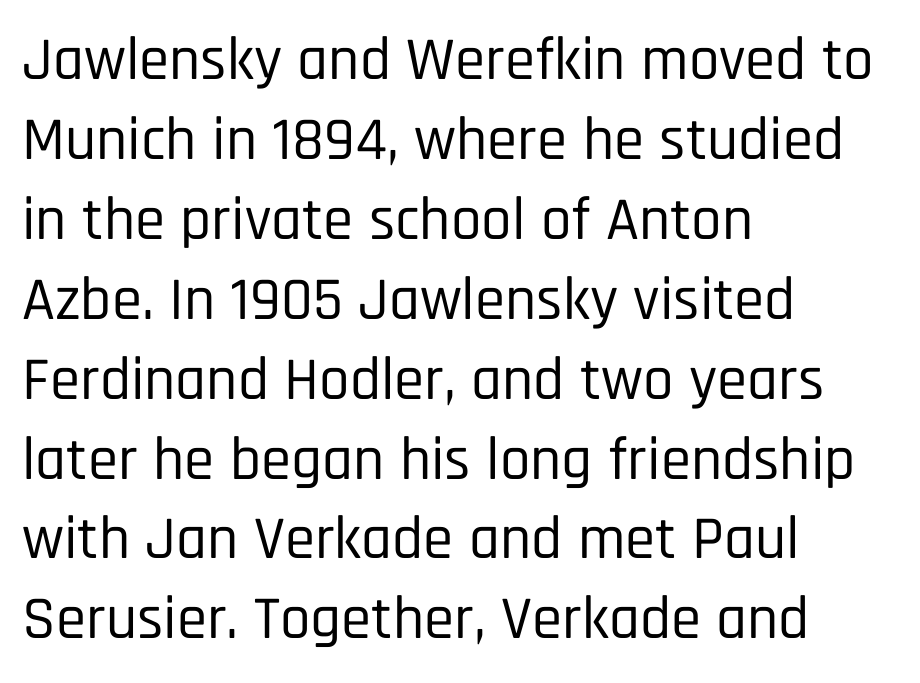
The image shows 61 px condensed sans-serif type, upright; set left-aligned, normal line spacing (1.31x), normal letter spacing, not underlined; low stroke contrast and a large x-height.
